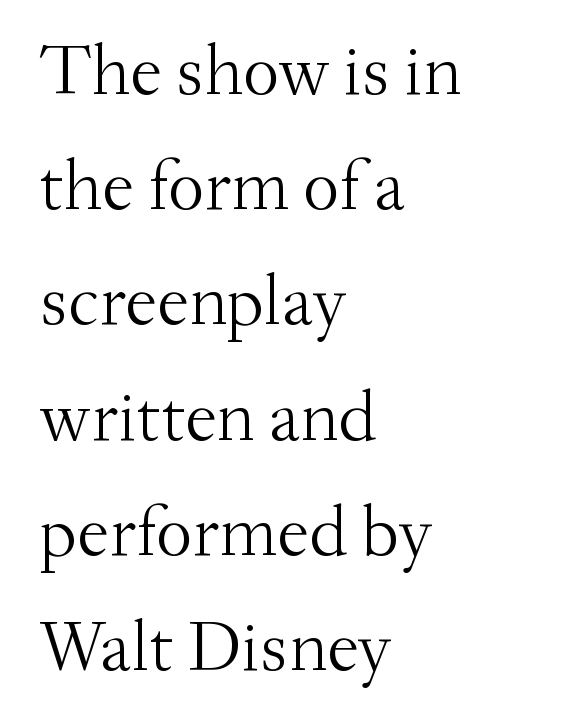
Q: Is the text bold? A: No.
Q: Is the text italic (slanted)? A: No, it is upright.
Q: Is the typeface a serif or a sans-serif typeface? A: Serif.
Q: Is the text underlined? A: No.
Q: How is the paragraph aligned? A: Left-aligned.
Q: Is the spacing between letters normal or unusually wide? A: Normal.
Q: Is the spacing between lines tight, normal or loose? A: Normal.
Q: Width (condensed, normal, or wide)? A: Normal.
Q: Stroke contrast? A: Medium.
Q: x-height? A: Small.
Q: Monospaced? A: No.
